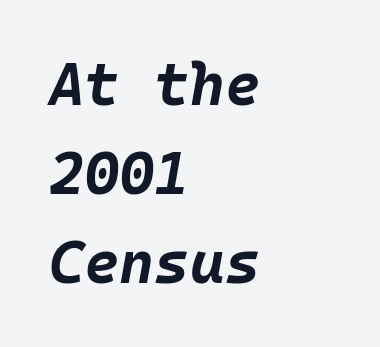
It's the slanting kind of type. Look at the tracking — it's just the regular setting, nothing added. The space between consecutive lines is moderate. Line starts are locked; line ends wander. Notice how thick the strokes are: this is what a full bold looks like.
